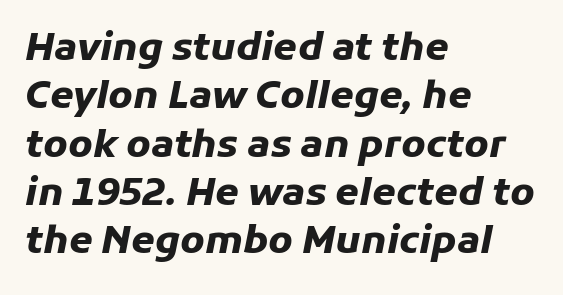
Q: Is the text bold? A: Yes.
Q: Is the text italic (slanted)? A: Yes, it leans right by about 11 degrees.
Q: Is the text underlined? A: No.
Q: How is the paragraph aligned? A: Left-aligned.
Q: Is the spacing between letters normal or unusually wide? A: Normal.
Q: Is the spacing between lines tight, normal or loose? A: Normal.
Q: Width (condensed, normal, or wide)? A: Normal.
Q: Stroke contrast? A: Low.
Q: x-height? A: Medium.
Q: Monospaced? A: No.
